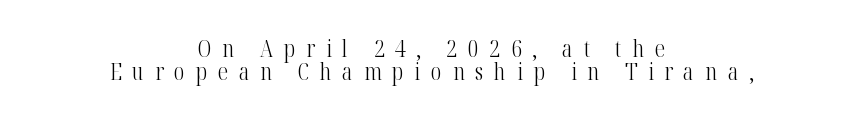
{"italic": "no", "bold": "no", "underline": "no", "align": "center", "line_spacing": "tight", "line_spacing_ratio": 1.02, "letter_spacing": "wide", "letter_spacing_em": 0.46, "glyph_px": 23}
